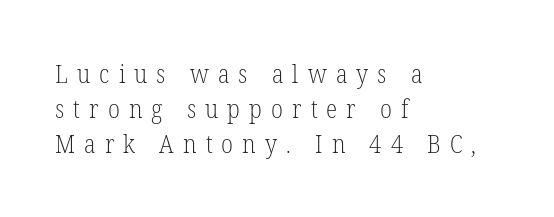
Rule under the text: the space is simply empty. Loose tracking; the words dissolve into strings of separated letters. When letters stand straight like this, we call the style roman or upright. Where is the straight margin? On the left.
